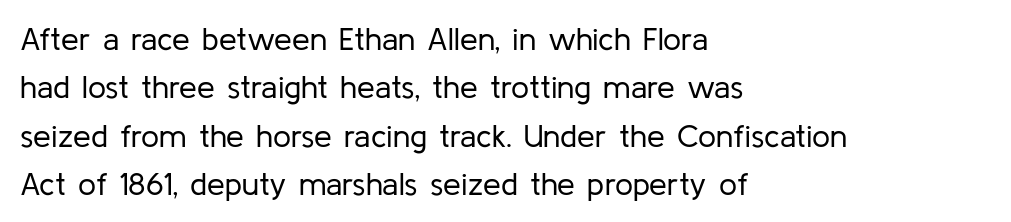
The image shows 32 px regular-weight sans-serif type, upright; set left-aligned, normal line spacing (1.51x), normal letter spacing, not underlined; low stroke contrast and a medium x-height.
